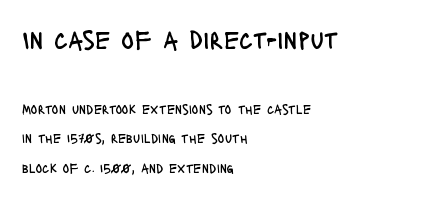
Caption: multi-line text, flush left, ragged right. Two sizes are in play, and the larger belongs to the first block. Check under the words: just untouched page. Stems and bowls with no extra thickness — not bold. These lines stand farther apart than default settings would place them. Default kerning and tracking; the words read as compact shapes.
